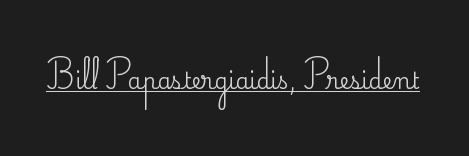
Q: Is the text italic (slanted)? A: No, it is upright.
Q: Is the text underlined? A: Yes.
Q: Is the spacing between letters normal or unusually wide? A: Normal.
